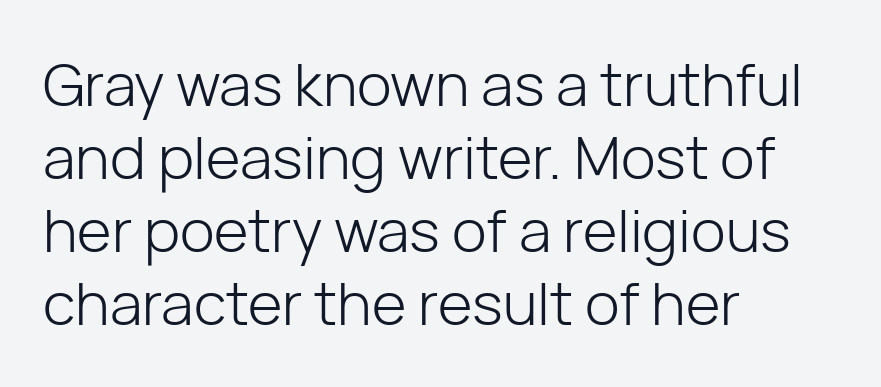
Plain, unruled lines of type. Note the varied advance widths — an 'i' is clearly narrower than an 'm'. Nobody touched the tracking dial on this one. Does the lettering tilt? It doesn't — this is upright. Where is the straight margin? On the left. Unbolded letterforms with no extra heft.
